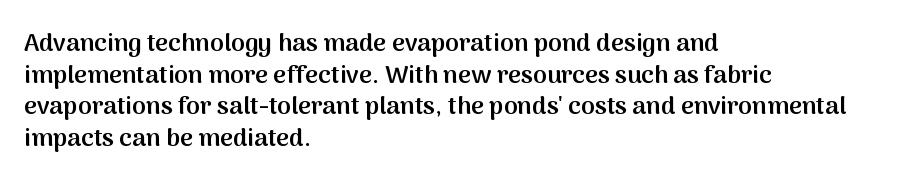
{"italic": "no", "bold": "semi", "underline": "no", "align": "left", "line_spacing": "normal", "line_spacing_ratio": 1.27, "letter_spacing": "normal", "letter_spacing_em": 0.0, "glyph_px": 25}
